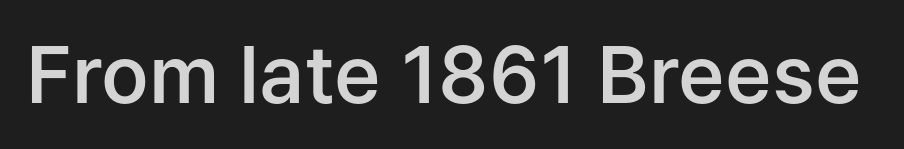
The image shows 79 px semibold sans-serif type, upright; set normal letter spacing, not underlined; low stroke contrast and a medium x-height.
